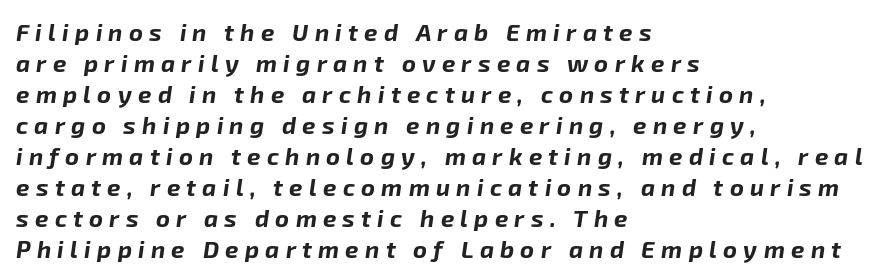
In terms of leading, this rendering sits right in the middle. Display-style spreading of the glyphs; the letterfit is very open. Plain, unruled lines of type. Is the block centered? No — it sits flush against the left margin. How heavy is the stroke? Heavy — this is a bold. The passage shown leans; its letterforms are oblique.
